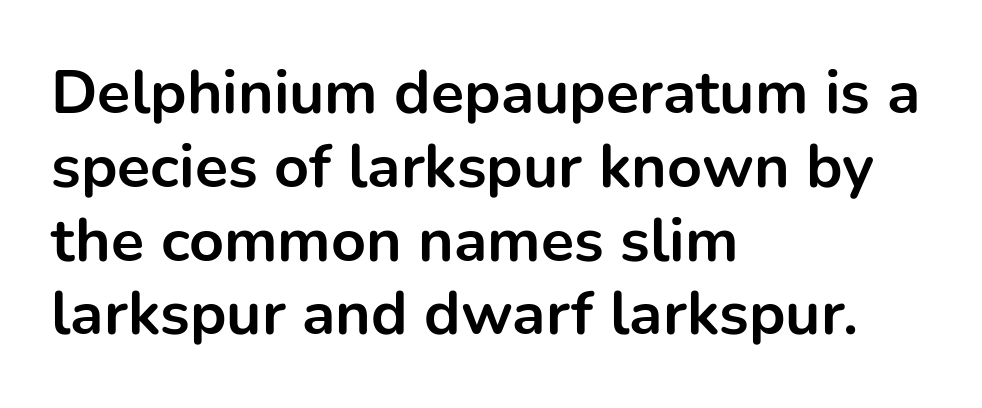
The image shows 61 px bold sans-serif type, upright; set left-aligned, line spacing 1.21x, normal letter spacing, not underlined; low stroke contrast and a medium x-height.
